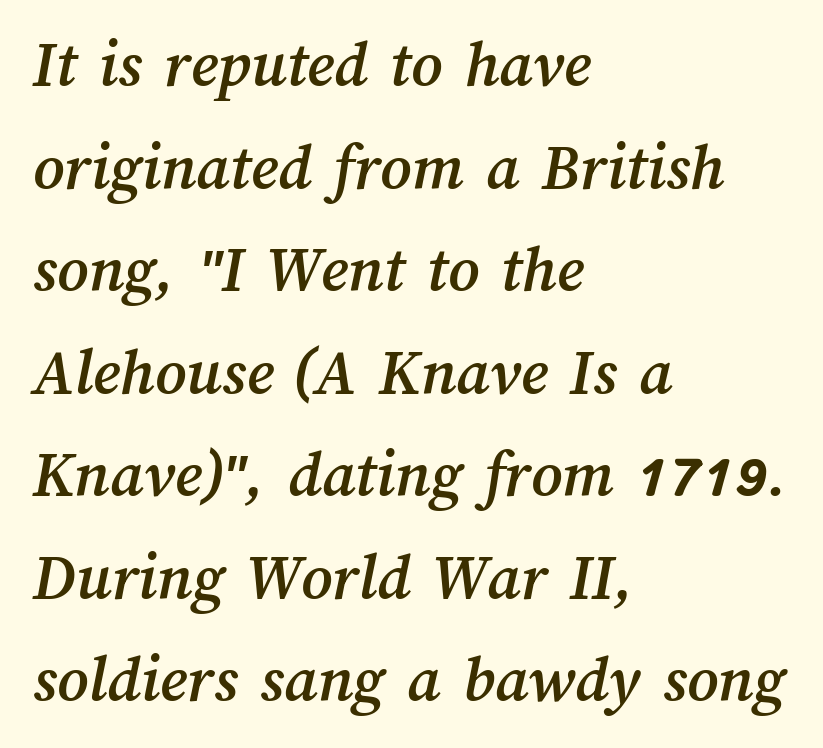
Q: Is the text underlined? A: No.
Q: How is the paragraph aligned? A: Left-aligned.
Q: Is the spacing between letters normal or unusually wide? A: Normal.
Q: Is the spacing between lines tight, normal or loose? A: Normal.
Q: Width (condensed, normal, or wide)? A: Normal.
Q: Stroke contrast? A: Medium.
Q: x-height? A: Medium.
Q: Monospaced? A: No.
